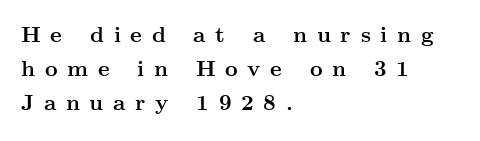
The image shows 22 px bold type, upright; set left-aligned, normal line spacing (1.55x), unusually wide letter spacing (+0.44 em), not underlined.
